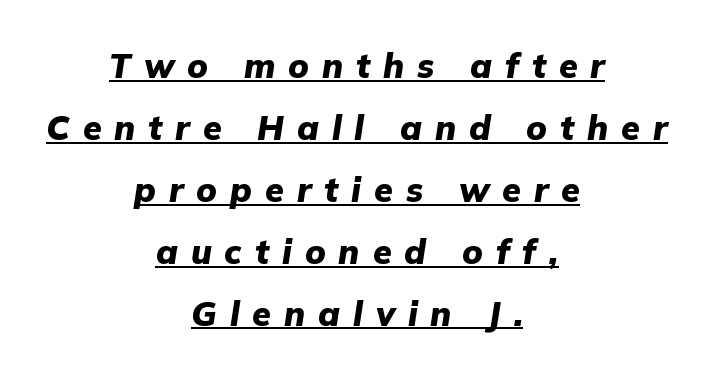
Characters follow at a spacing far wider than the type designer built in. I'd describe the lettering as bold — thick and assertive. Visually the block forms a symmetrical silhouette, jagged on both flanks. This sample carries an underscore along the baseline area.
